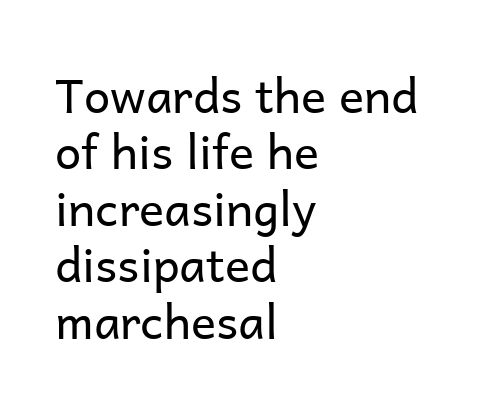
Q: Is the text bold? A: No.
Q: Is the text italic (slanted)? A: No, it is upright.
Q: Is the typeface a serif or a sans-serif typeface? A: Sans-serif.
Q: Is the text underlined? A: No.
Q: How is the paragraph aligned? A: Left-aligned.
Q: Is the spacing between letters normal or unusually wide? A: Normal.
Q: Width (condensed, normal, or wide)? A: Normal.
Q: Stroke contrast? A: Low.
Q: x-height? A: Medium.
Q: Monospaced? A: No.
